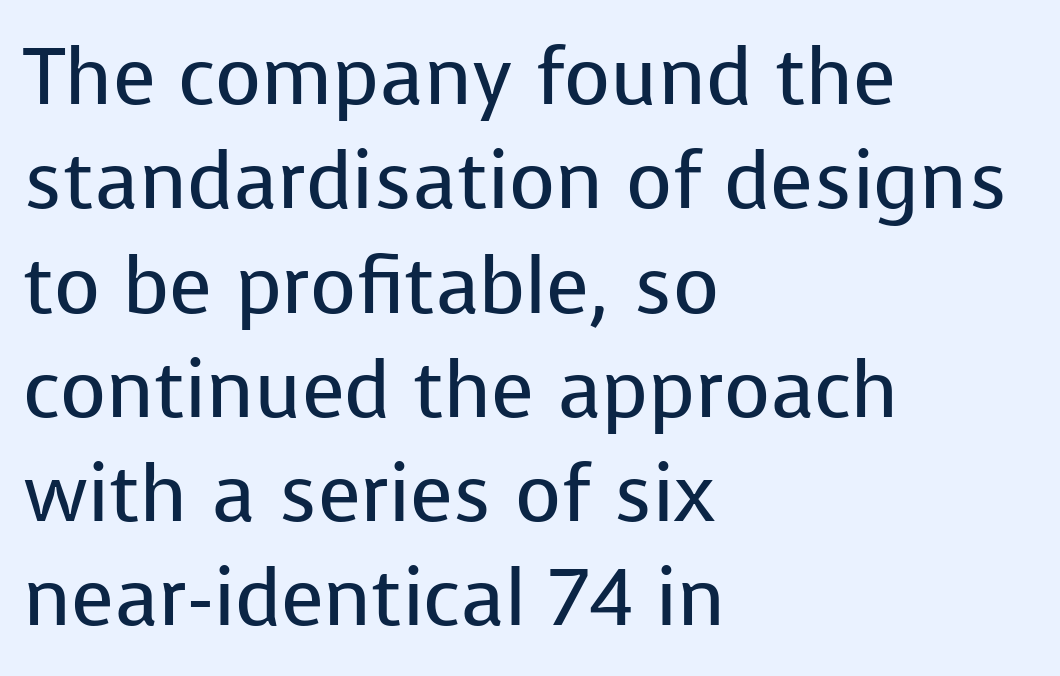
No chunkiness to these letters — they're not bold. A sans-serif font was chosen for this passage. The paragraph has a hard left edge and a soft right edge. Baseline-to-baseline distance is the conventional proportion of letter height. How are the letters spaced? Ordinarily, with no added tracking. A typesetter would mark this as roman, not italic.
